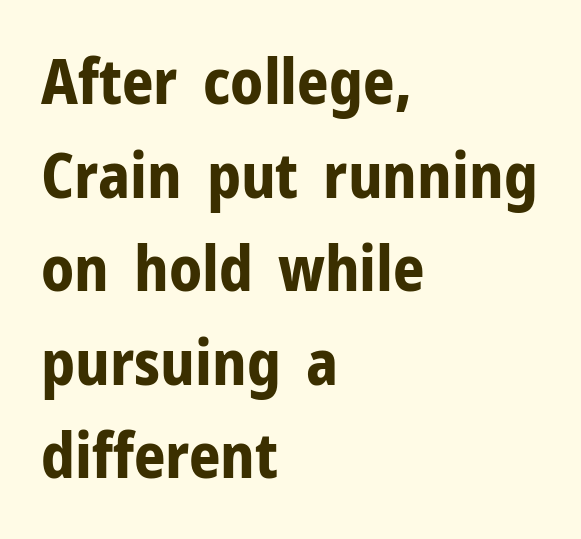
Font category for this specimen: sans-serif. The zone under the glyphs is completely vacant. Casual observation: everything's shoved over to the left. A dark, heavy texture on the line: the type is bold. What's the leading like? Ordinary, nothing unusual.
